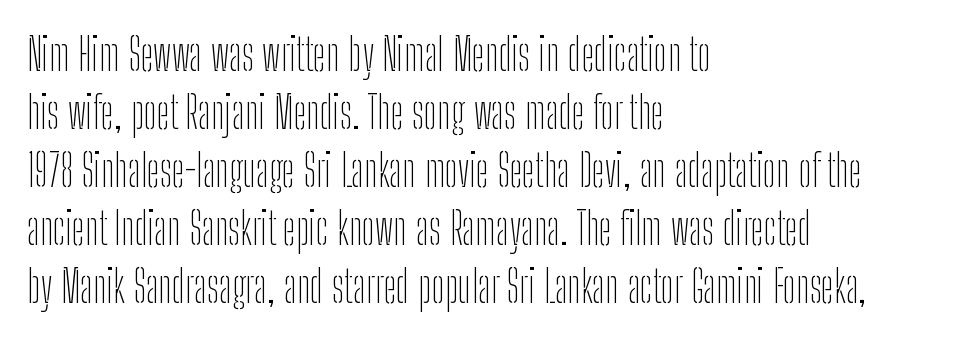
Quick note: not italic, upright. Ink coverage per letter is moderate at most. Quick note: underline off. If you drew a ruler down the left edge, every line would touch it. If you measured baseline to baseline, you'd find a middling distance.
